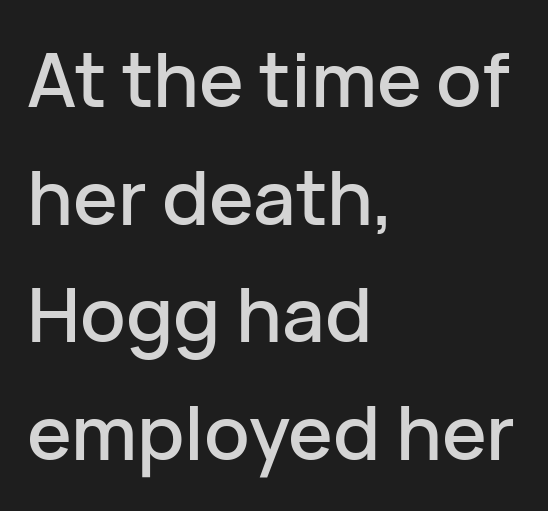
The line texture is even and compact thanks to regular tracking. These lines are set flush left with a ragged right edge. Clear beneath every line of the passage. Notice how the stems are strictly vertical — no italics here.
